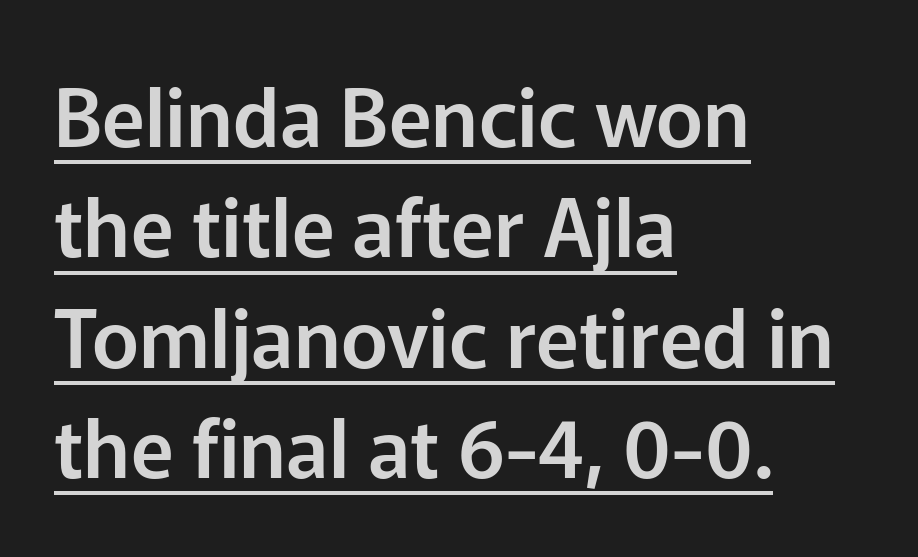
A typesetter would call this leading conventional body-copy spacing. Every character sits straight up, as roman type does. The string is rendered with underlining switched on. The compositor pushed each line to the left boundary.
